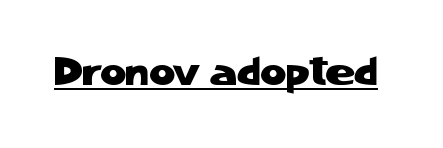
The glyphs are accompanied by a horizontal stroke just below them. When letters stand straight like this, we call the style roman or upright. A typesetter would call this proportional, since set widths differ per character. A typesetter would call this zero additional tracking.
